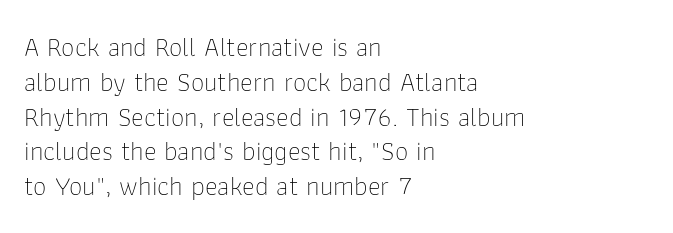
Q: Is the text bold? A: No.
Q: Is the text italic (slanted)? A: No, it is upright.
Q: Is the text underlined? A: No.
Q: How is the paragraph aligned? A: Left-aligned.
Q: Is the spacing between letters normal or unusually wide? A: Normal.
Q: Is the spacing between lines tight, normal or loose? A: Normal.
